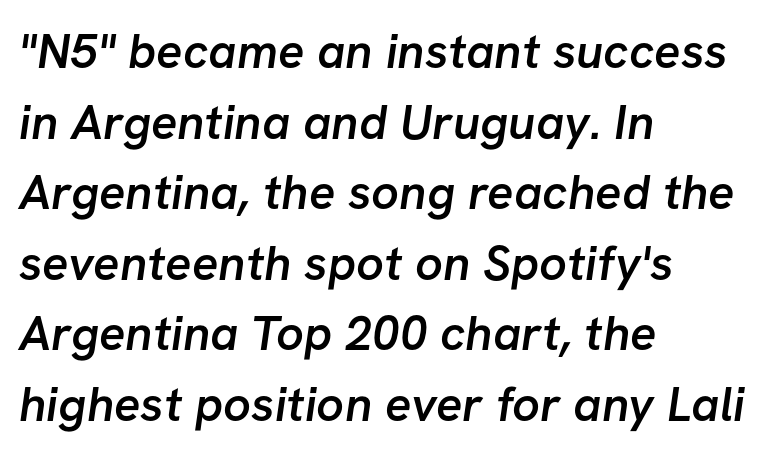
Vertical spacing — default. Do the characters align in a grid? No, the font is proportional. Horizontal alignment here is leftward, the default for most running prose. Type without underlining. Students, note that the glyphs here touch the page at normal intervals.
